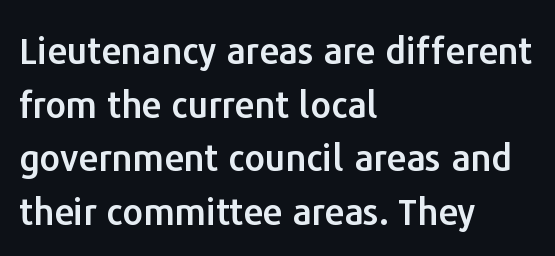
The image shows 36 px sans-serif type, upright; set left-aligned, normal line spacing (1.49x), normal letter spacing, not underlined; low stroke contrast and a medium x-height.
